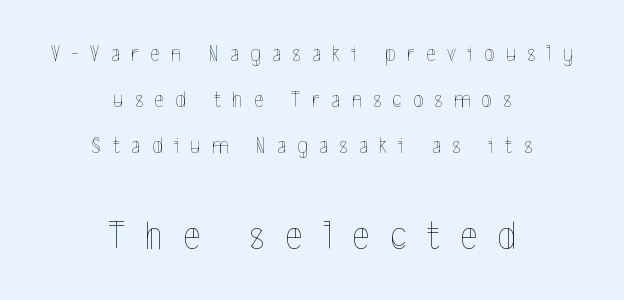
Q: Is the text bold? A: No.
Q: Is the text italic (slanted)? A: No, it is upright.
Q: Is the text underlined? A: No.
Q: How is the paragraph aligned? A: Centered.
Q: Is the spacing between letters normal or unusually wide? A: Unusually wide.
Q: Is the spacing between lines tight, normal or loose? A: Loose.
Q: Which block of text is set in a larger size, the first (top) or the second (bottom)? A: The second (bottom) one.
Q: Width (condensed, normal, or wide)? A: Condensed.
Q: x-height? A: Medium.
Q: Monospaced? A: No.
